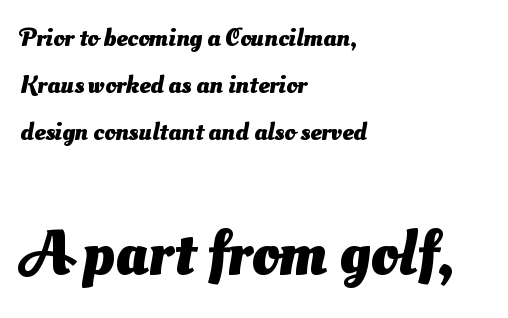
The image shows 62 px heavy sans-serif type; set left-aligned, line spacing 1.88x, normal letter spacing, not underlined; the second (bottom) block is 2.48x larger; medium stroke contrast and a small x-height.
